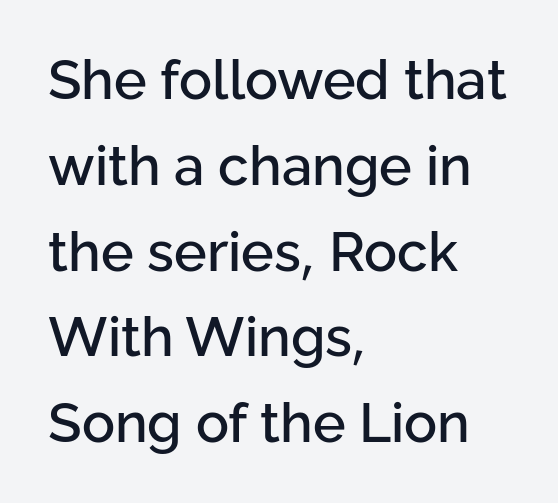
A typesetter would mark this as roman, not italic. The type is set solid horizontally, with unmodified tracking. The specimen omits any rule beneath the text block's lines. One-word summary of the alignment: left. Horizontal bands of white between lines are of average thickness. Is this a fixed-width face? No — the glyphs have proportional, varying widths.
